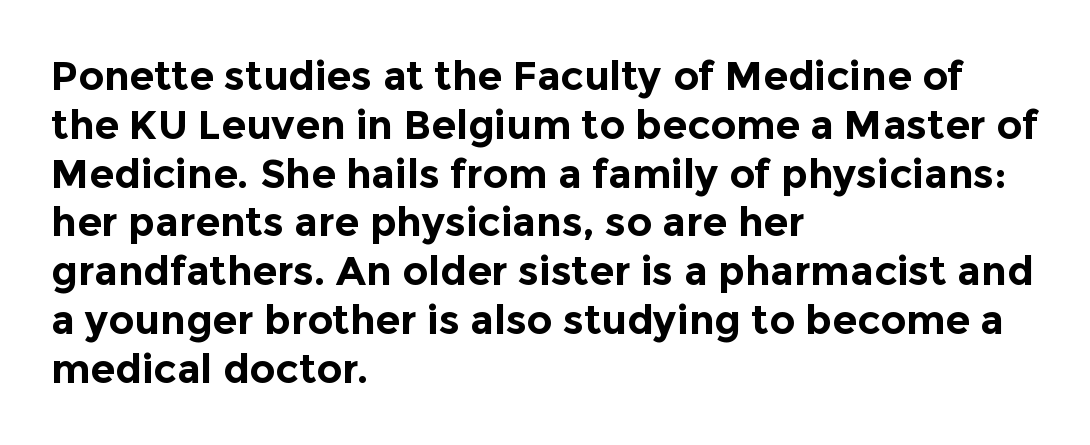
The image shows 40 px bold sans-serif type, upright; set left-aligned, line spacing 1.22x, normal letter spacing, not underlined; a medium x-height.
